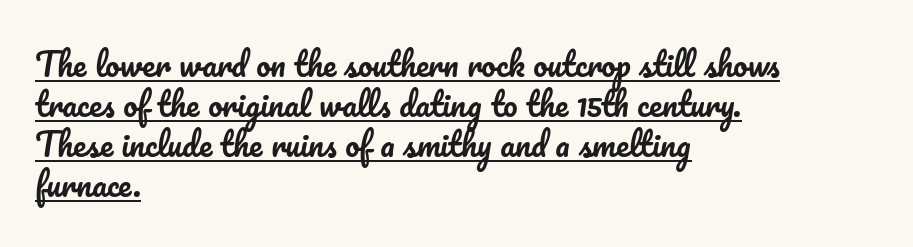
{"width": "normal", "stroke_contrast": "low", "x_height": "small", "monospaced": "no", "underline": "yes", "align": "left", "line_spacing": "normal", "line_spacing_ratio": 1.25, "letter_spacing": "normal", "letter_spacing_em": 0.0, "glyph_px": 32}
